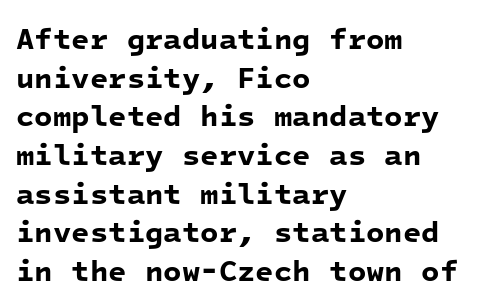
Line beginnings align vertically; line endings do not. Honestly, there is no underline to notice here at all. You could count columns in this text — the font is strictly monospaced. A typesetter would call this zero additional tracking.
